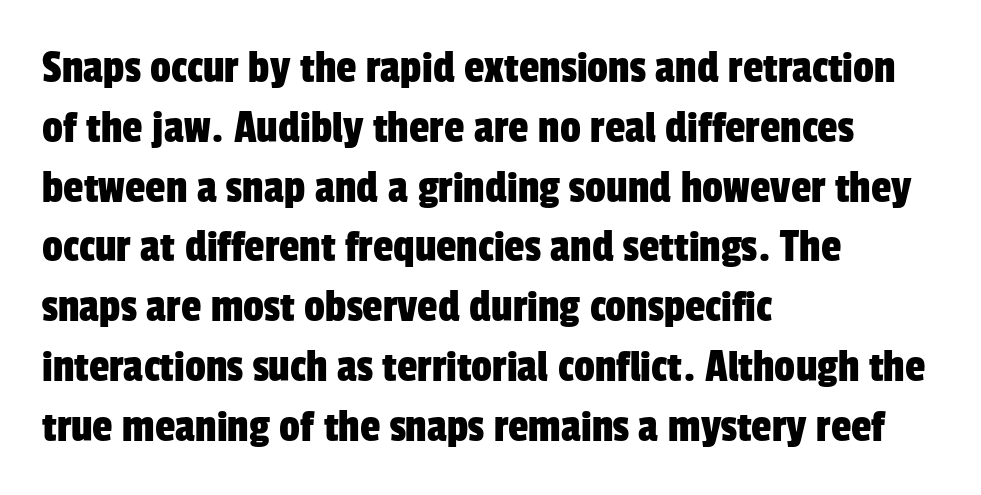
The designer went with a sans here, leaving each stem footless. One-word summary of the alignment: left. A typesetter would call this zero additional tracking. The rendering uses natural spacing where letterforms have individual widths. Normally led — the rows are evenly, conventionally spaced.
